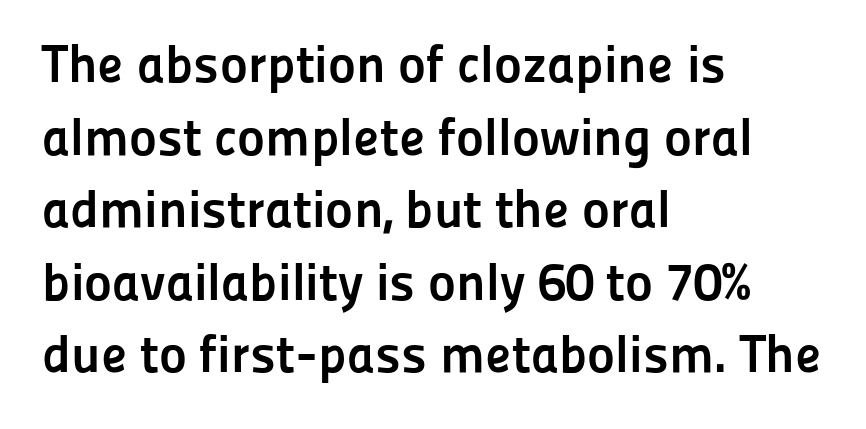
The image shows 53 px semibold sans-serif type, upright; set left-aligned, normal line spacing (1.37x), normal letter spacing, not underlined; low stroke contrast and a medium x-height.
